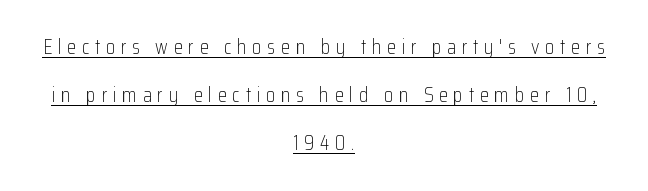
Q: Is the text bold? A: No.
Q: Is the text italic (slanted)? A: No, it is upright.
Q: Is the text underlined? A: Yes.
Q: How is the paragraph aligned? A: Centered.
Q: Is the spacing between letters normal or unusually wide? A: Unusually wide.
Q: Is the spacing between lines tight, normal or loose? A: Loose.
